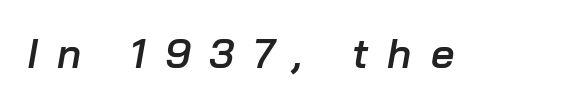
{"italic": "yes", "lean": "right", "slant_degrees": 10, "bold": "semi", "weight": "semibold", "width": "normal", "stroke_contrast": "low", "x_height": "medium", "monospaced": "no", "underline": "no", "letter_spacing": "wide", "letter_spacing_em": 0.46, "glyph_px": 41}
